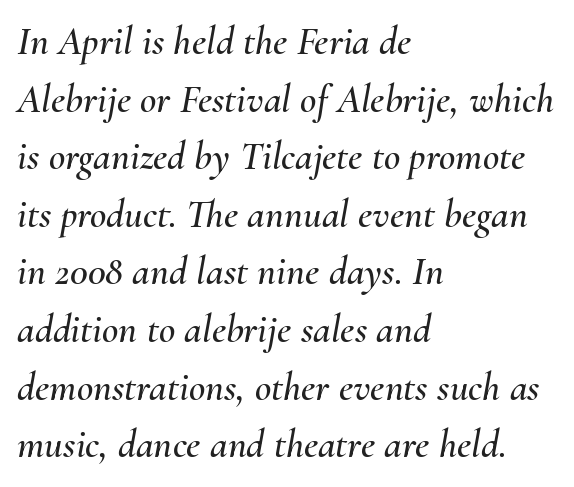
{"italic": "yes", "lean": "right", "slant_degrees": 10, "width": "normal", "stroke_contrast": "medium", "x_height": "small", "monospaced": "no", "underline": "no", "align": "left", "line_spacing": "normal", "line_spacing_ratio": 1.44, "letter_spacing": "normal", "letter_spacing_em": 0.0, "glyph_px": 40}
